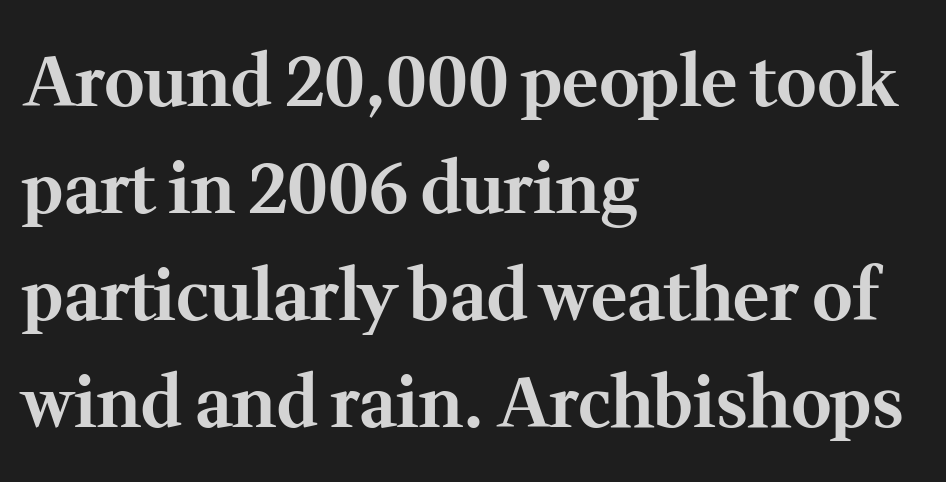
{"serif": "yes", "italic": "no", "bold": "yes", "weight": "bold", "width": "normal", "stroke_contrast": "medium", "x_height": "medium", "monospaced": "no", "underline": "no", "align": "left", "line_spacing": "normal", "line_spacing_ratio": 1.55, "letter_spacing": "normal", "letter_spacing_em": 0.0, "glyph_px": 69}
